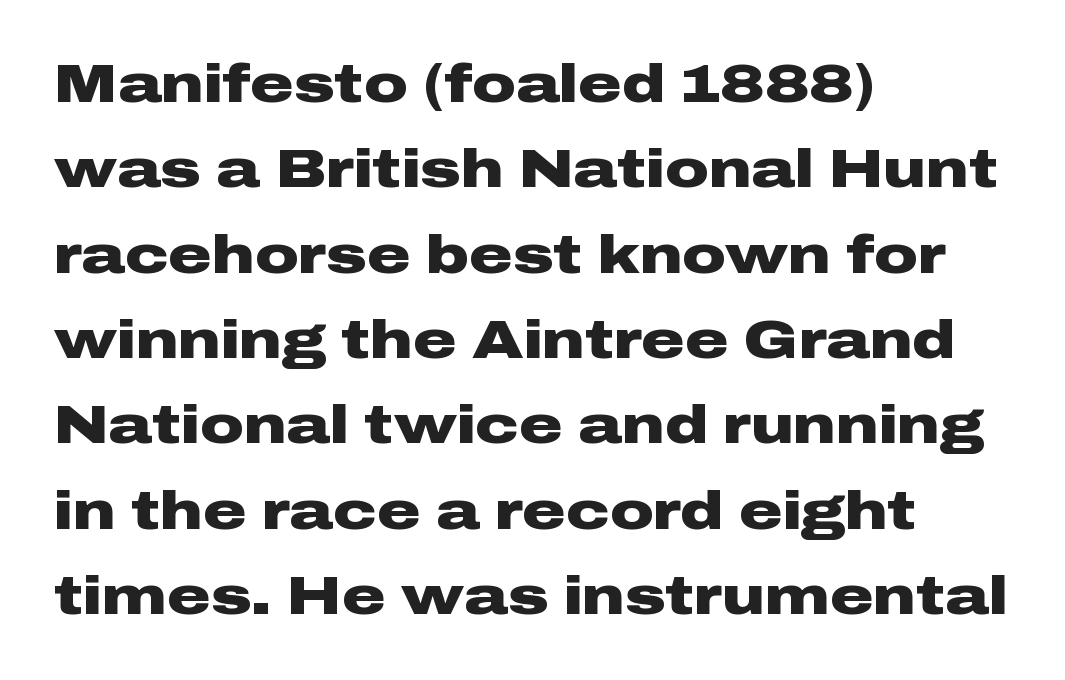
Short and long lines alike share a common starting point at left. A bare baseline throughout the passage. Does the weight exceed regular? Yes, all the way to bold. Letter spacing: default.
